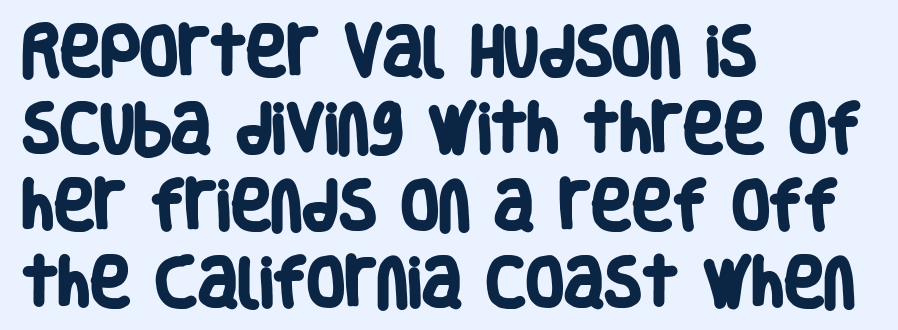
{"serif": "no", "bold": "yes", "weight": "heavy", "width": "condensed", "stroke_contrast": "low", "x_height": "large", "monospaced": "no", "underline": "no", "align": "left", "line_spacing": "normal", "line_spacing_ratio": 1.4, "letter_spacing": "normal", "letter_spacing_em": 0.0, "glyph_px": 55}
